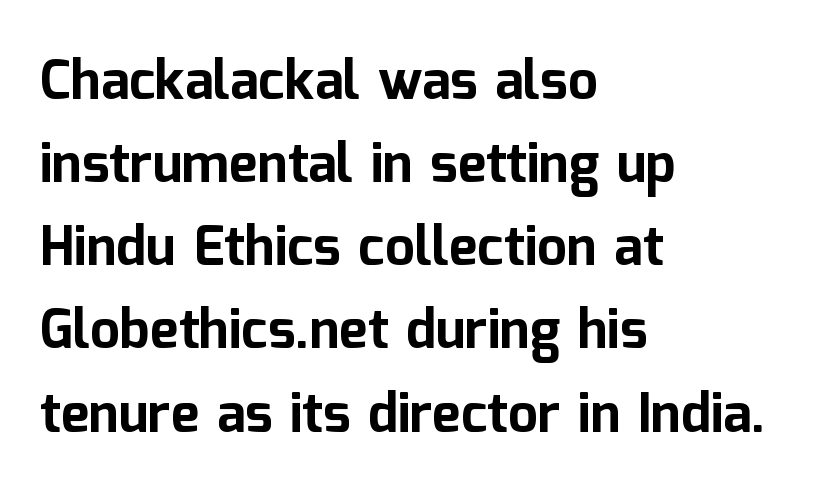
The image shows 54 px bold sans-serif type, upright; set left-aligned, normal line spacing (1.54x), normal letter spacing, not underlined; low stroke contrast and a medium x-height.
